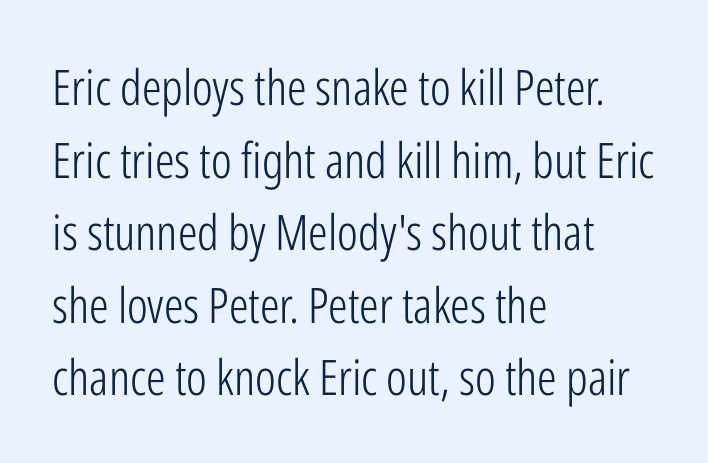
Q: Is the text bold? A: No.
Q: Is the text italic (slanted)? A: No, it is upright.
Q: Is the typeface a serif or a sans-serif typeface? A: Sans-serif.
Q: Is the text underlined? A: No.
Q: How is the paragraph aligned? A: Left-aligned.
Q: Is the spacing between letters normal or unusually wide? A: Normal.
Q: Is the spacing between lines tight, normal or loose? A: Normal.
Q: Width (condensed, normal, or wide)? A: Condensed.
Q: Stroke contrast? A: Low.
Q: x-height? A: Medium.
Q: Monospaced? A: No.
